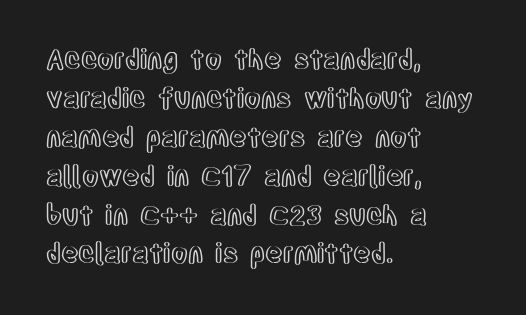
This block has exactly the height ordinary leading produces. The specimen reads as upright at a glance. Letters rest on an invisible, unmarked baseline. Compared with typical body copy, the letter spacing here is the same.
